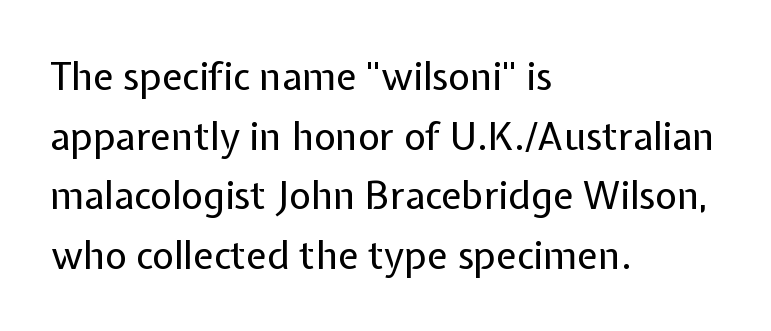
{"serif": "no", "italic": "no", "bold": "no", "weight": "regular", "width": "normal", "stroke_contrast": "low", "x_height": "medium", "monospaced": "no", "underline": "no", "align": "left", "line_spacing": "normal", "line_spacing_ratio": 1.57, "letter_spacing": "normal", "letter_spacing_em": 0.0, "glyph_px": 38}
